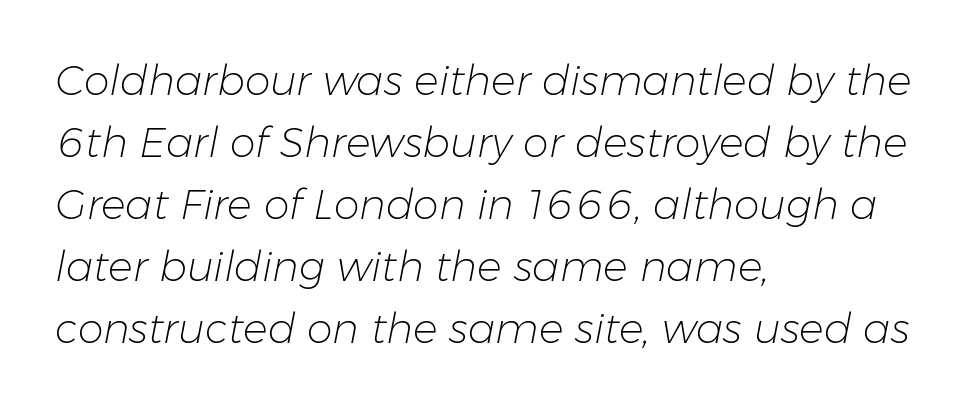
{"italic": "yes", "lean": "right", "slant_degrees": 11, "bold": "no", "weight": "light", "width": "normal", "stroke_contrast": "low", "x_height": "medium", "monospaced": "no", "underline": "no", "align": "left", "line_spacing": "normal", "line_spacing_ratio": 1.51, "letter_spacing": "normal", "letter_spacing_em": 0.0, "glyph_px": 41}
